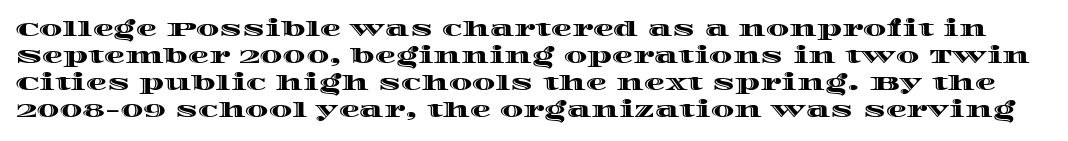
{"italic": "no", "underline": "no", "line_spacing": "normal", "line_spacing_ratio": 1.29, "letter_spacing": "normal", "letter_spacing_em": 0.0, "glyph_px": 21}
